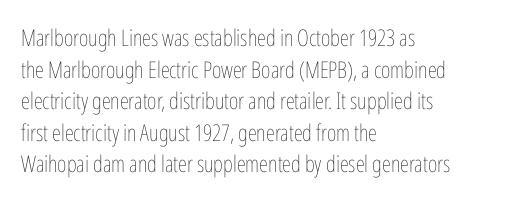
{"italic": "no", "bold": "no", "underline": "no", "align": "left", "line_spacing": "normal", "line_spacing_ratio": 1.37, "letter_spacing": "normal", "letter_spacing_em": 0.0, "glyph_px": 23}
